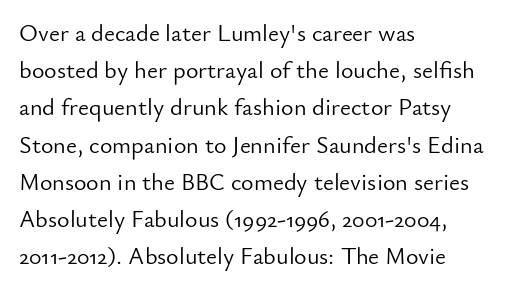
Q: Is the text bold? A: No.
Q: Is the text italic (slanted)? A: No, it is upright.
Q: Is the text underlined? A: No.
Q: How is the paragraph aligned? A: Left-aligned.
Q: Is the spacing between letters normal or unusually wide? A: Normal.
Q: Is the spacing between lines tight, normal or loose? A: Normal.
